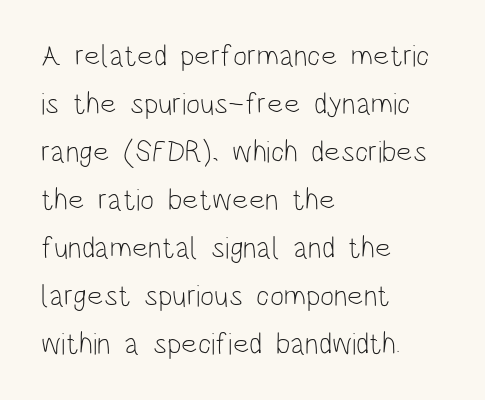
The image shows 30 px light, condensed sans-serif type, upright; set left-aligned, normal line spacing (1.6x), normal letter spacing, not underlined; low stroke contrast and a large x-height.
